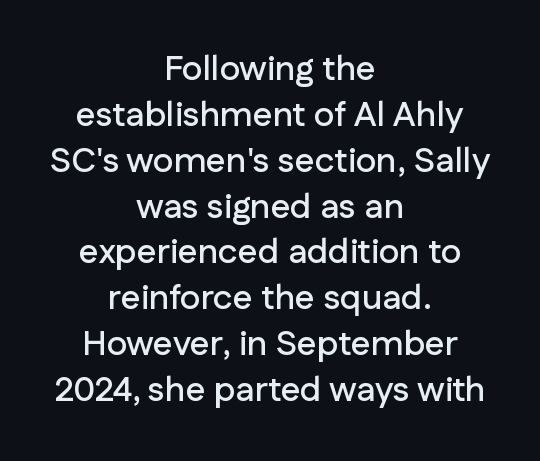
The image shows 35 px sans-serif type, upright; set centered, normal line spacing (1.31x), normal letter spacing, not underlined; low stroke contrast and a medium x-height.
